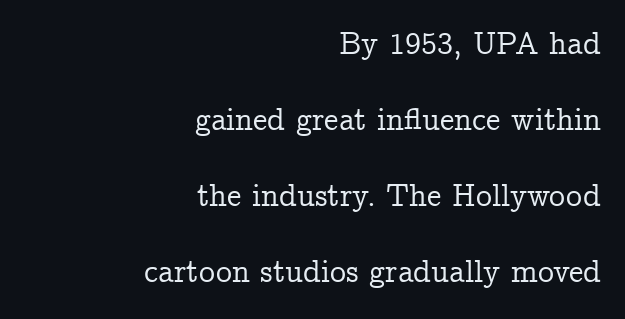
Q: Is the text italic (slanted)? A: No, it is upright.
Q: Is the typeface a serif or a sans-serif typeface? A: Serif.
Q: Is the text underlined? A: No.
Q: How is the paragraph aligned? A: Right-aligned.
Q: Is the spacing between letters normal or unusually wide? A: Normal.
Q: Is the spacing between lines tight, normal or loose? A: Loose.
Q: Width (condensed, normal, or wide)? A: Normal.
Q: Stroke contrast? A: Low.
Q: x-height? A: Medium.
Q: Monospaced? A: No.
